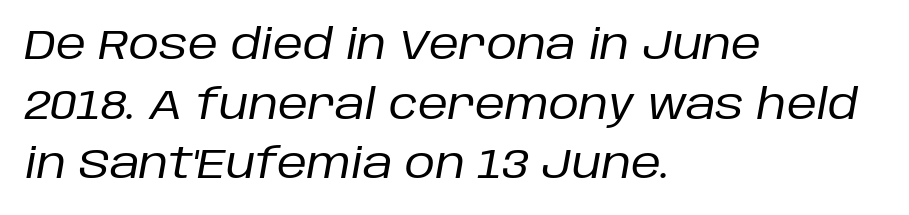
Yep, that's italic — everything's leaning. Line starts are locked; line ends wander. Nothing unusual about the tracking: characters are spaced as the font intends. The space directly below the letters is spotless. The leading is moderate, giving the passage an even texture.
